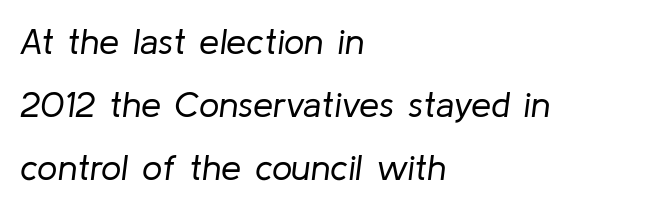
The image shows 36 px regular-weight type, italic (leaning right); set left-aligned, line spacing 1.75x, normal letter spacing, not underlined; low stroke contrast and a medium x-height.
